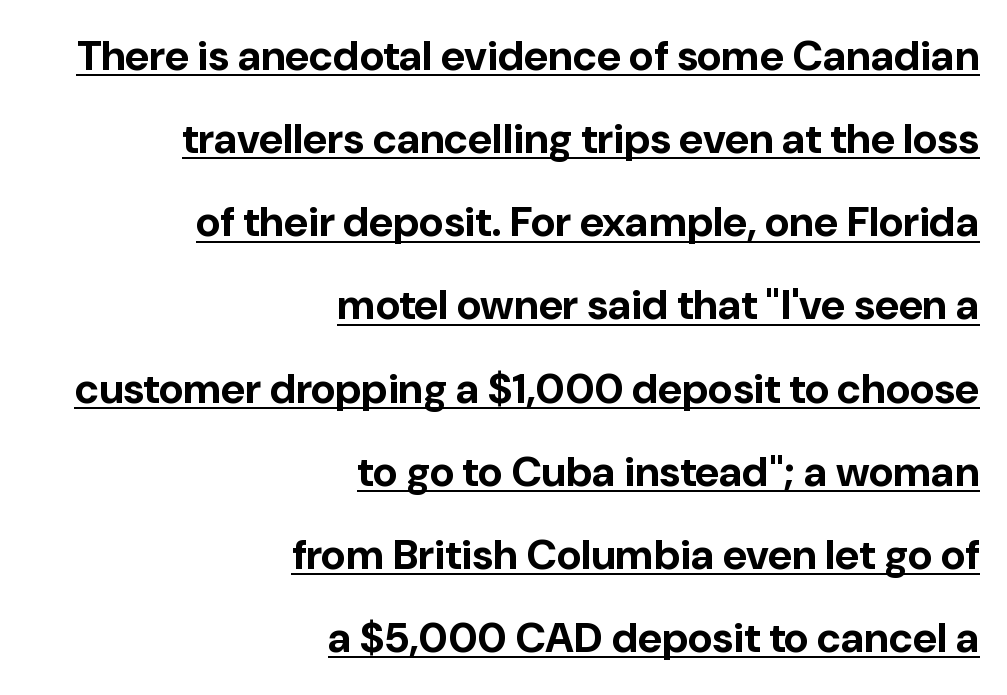
The image shows 42 px bold sans-serif type, upright; set right-aligned, loose line spacing (1.98x), normal letter spacing, underlined; low stroke contrast and a medium x-height.
